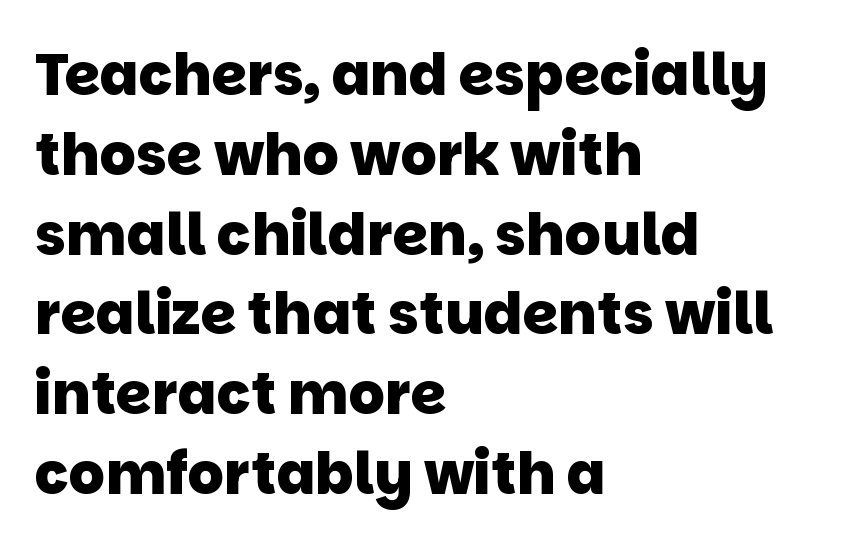
The image shows 57 px heavy sans-serif type; set left-aligned, normal line spacing (1.4x), normal letter spacing, not underlined; low stroke contrast and a large x-height.
